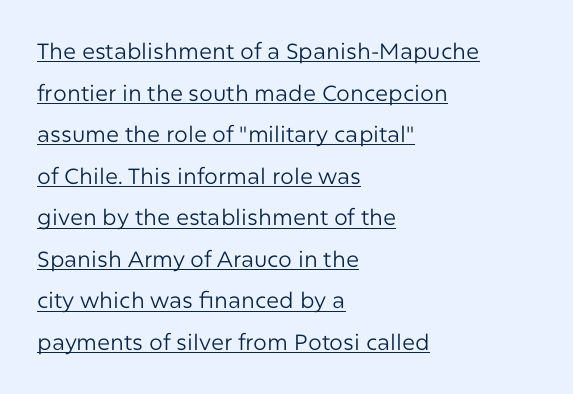
{"italic": "no", "bold": "no", "underline": "yes", "align": "left", "line_spacing_ratio": 1.89, "letter_spacing": "normal", "letter_spacing_em": 0.0, "glyph_px": 22}
